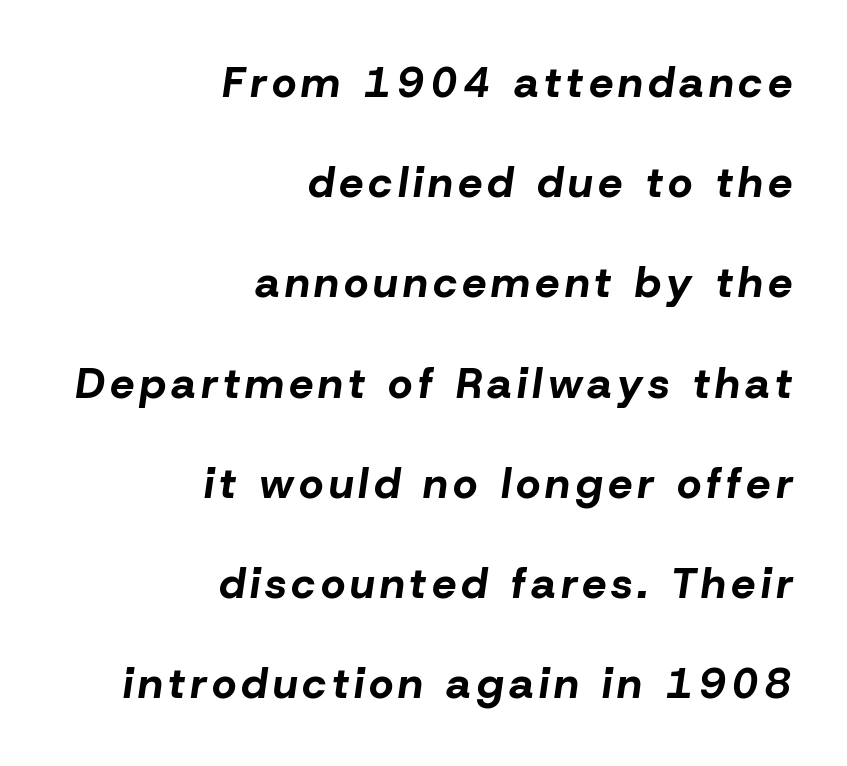
The image shows 43 px bold type, italic (leaning right); set right-aligned, loose line spacing (2.33x), not underlined; low stroke contrast and a medium x-height.
